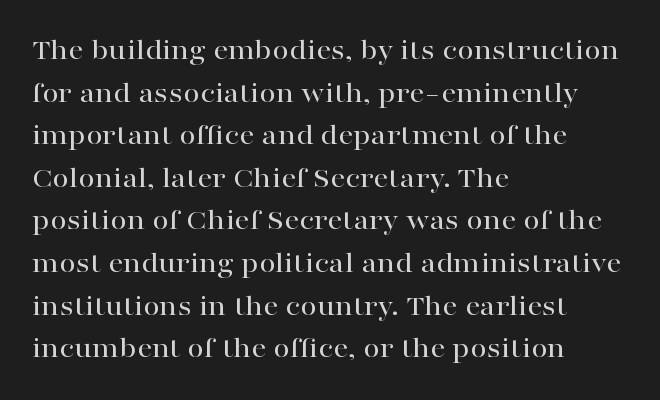
Q: Is the text italic (slanted)? A: No, it is upright.
Q: Is the typeface a serif or a sans-serif typeface? A: Serif.
Q: Is the text underlined? A: No.
Q: How is the paragraph aligned? A: Left-aligned.
Q: Is the spacing between letters normal or unusually wide? A: Normal.
Q: Is the spacing between lines tight, normal or loose? A: Normal.
Q: Width (condensed, normal, or wide)? A: Wide.
Q: Stroke contrast? A: High.
Q: x-height? A: Medium.
Q: Monospaced? A: No.
